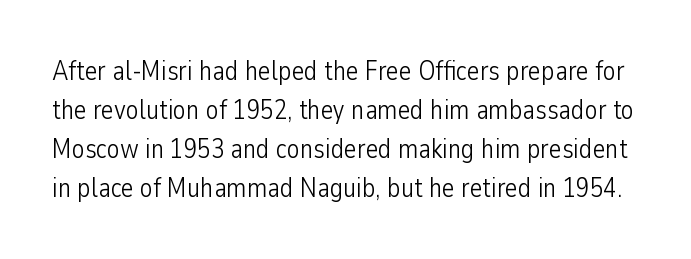
Q: Is the text bold? A: No.
Q: Is the text italic (slanted)? A: No, it is upright.
Q: Is the text underlined? A: No.
Q: Is the spacing between letters normal or unusually wide? A: Normal.
Q: Is the spacing between lines tight, normal or loose? A: Normal.
